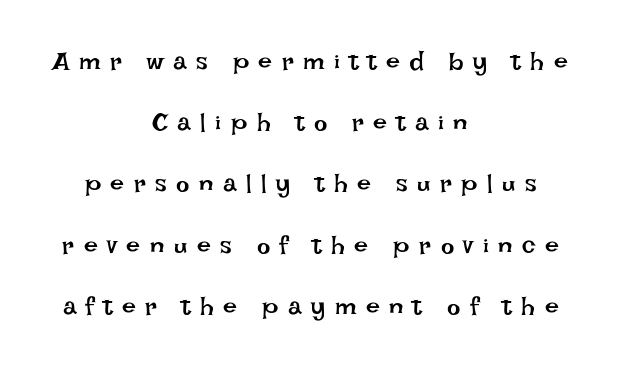
The image shows 25 px text type, upright; set centered, loose line spacing (2.45x), unusually wide letter spacing (+0.38 em), not underlined.
